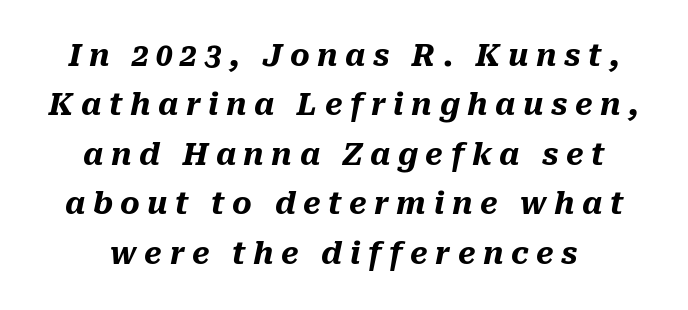
The image shows 30 px heavy type, italic (leaning right); set normal line spacing (1.65x), unusually wide letter spacing (+0.25 em), not underlined; medium stroke contrast and a medium x-height.
